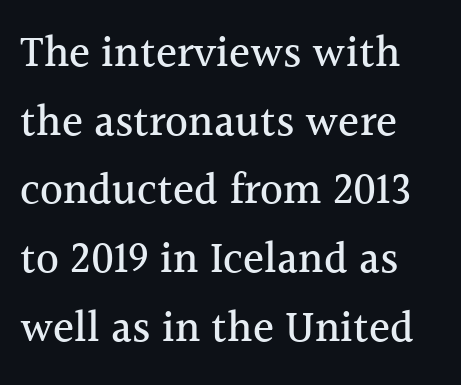
Q: Is the text italic (slanted)? A: No, it is upright.
Q: Is the typeface a serif or a sans-serif typeface? A: Serif.
Q: Is the text underlined? A: No.
Q: How is the paragraph aligned? A: Left-aligned.
Q: Is the spacing between letters normal or unusually wide? A: Normal.
Q: Is the spacing between lines tight, normal or loose? A: Normal.
Q: Width (condensed, normal, or wide)? A: Normal.
Q: x-height? A: Medium.
Q: Monospaced? A: No.
